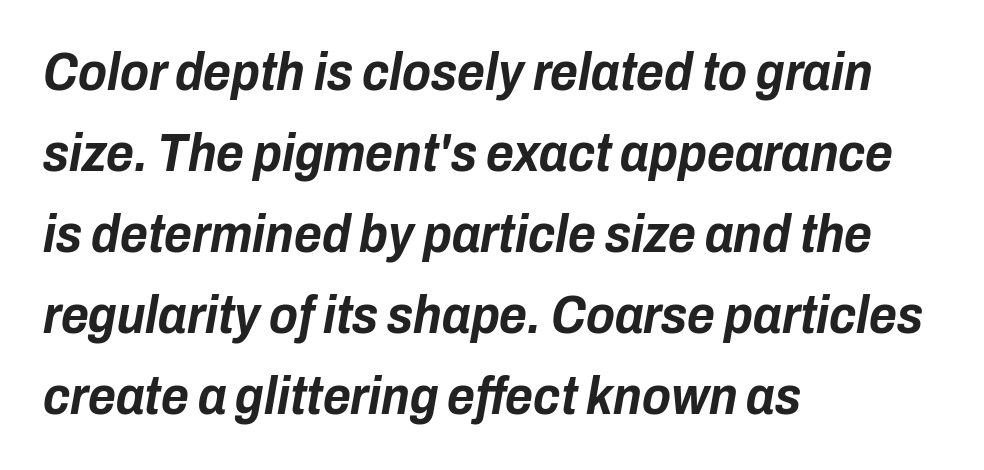
{"italic": "yes", "lean": "right", "slant_degrees": 10, "bold": "yes", "weight": "bold", "width": "condensed", "stroke_contrast": "low", "x_height": "medium", "monospaced": "no", "underline": "no", "align": "left", "line_spacing": "normal", "line_spacing_ratio": 1.53, "letter_spacing": "normal", "letter_spacing_em": 0.0, "glyph_px": 53}
